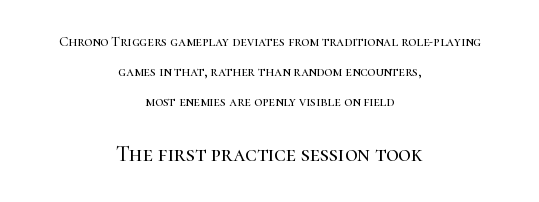
{"italic": "no", "underline": "no", "align": "center", "line_spacing": "loose", "line_spacing_ratio": 2.14, "letter_spacing": "normal", "letter_spacing_em": 0.0, "larger_block": "second", "size_ratio": 1.57, "glyph_px": 22}
